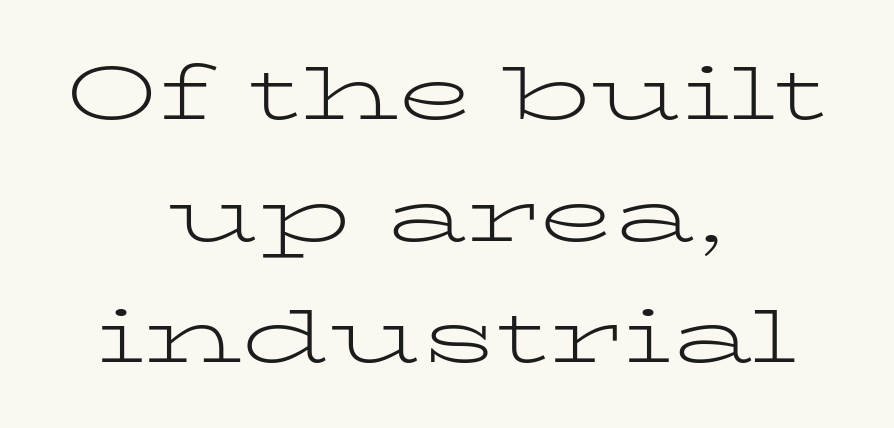
Q: Is the text bold? A: No.
Q: Is the text italic (slanted)? A: No, it is upright.
Q: Is the typeface a serif or a sans-serif typeface? A: Serif.
Q: Is the text underlined? A: No.
Q: How is the paragraph aligned? A: Centered.
Q: Is the spacing between letters normal or unusually wide? A: Normal.
Q: Is the spacing between lines tight, normal or loose? A: Normal.
Q: Width (condensed, normal, or wide)? A: Wide.
Q: Stroke contrast? A: Low.
Q: x-height? A: Medium.
Q: Monospaced? A: No.
